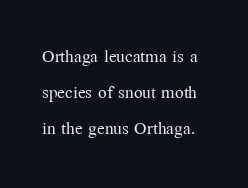
{"italic": "no", "bold": "no", "underline": "no", "line_spacing": "normal", "line_spacing_ratio": 1.57, "letter_spacing": "normal", "letter_spacing_em": 0.0, "glyph_px": 23}
